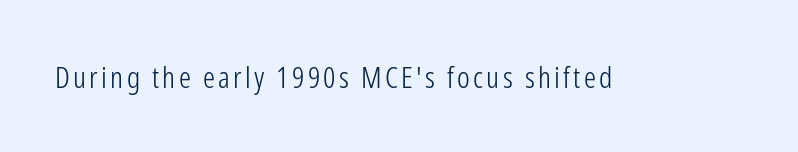
Q: Is the text bold? A: No.
Q: Is the text italic (slanted)? A: No, it is upright.
Q: Is the typeface a serif or a sans-serif typeface? A: Sans-serif.
Q: Is the text underlined? A: No.
Q: Width (condensed, normal, or wide)? A: Condensed.
Q: Stroke contrast? A: Low.
Q: x-height? A: Medium.
Q: Monospaced? A: No.
